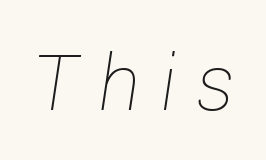
The space directly below the letters is spotless. A typesetter would call this proportional, since set widths differ per character. Counters stay open thanks to moderate or lighter strokes. Is the letter spacing exaggerated? Yes — the characters are pushed far apart.
